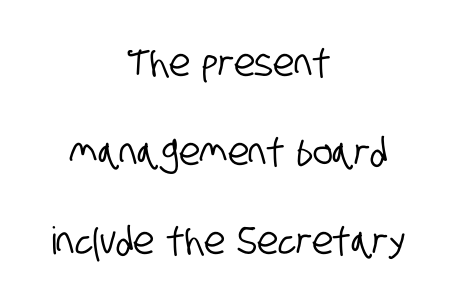
{"serif": "no", "width": "condensed", "stroke_contrast": "low", "x_height": "large", "monospaced": "no", "underline": "no", "align": "center", "line_spacing": "loose", "line_spacing_ratio": 2.34, "letter_spacing": "normal", "letter_spacing_em": 0.0, "glyph_px": 38}
